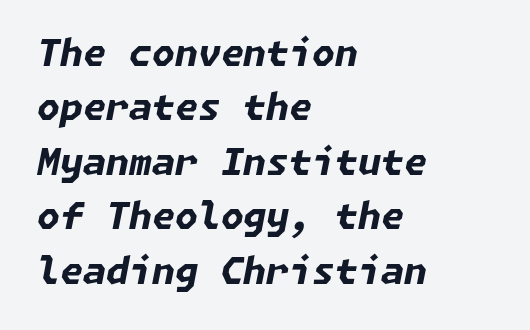
{"italic": "yes", "lean": "right", "slant_degrees": 11, "bold": "yes", "weight": "bold", "width": "normal", "stroke_contrast": "low", "x_height": "medium", "underline": "no", "align": "left", "line_spacing": "normal", "line_spacing_ratio": 1.47, "letter_spacing": "normal", "letter_spacing_em": 0.0, "glyph_px": 37}
